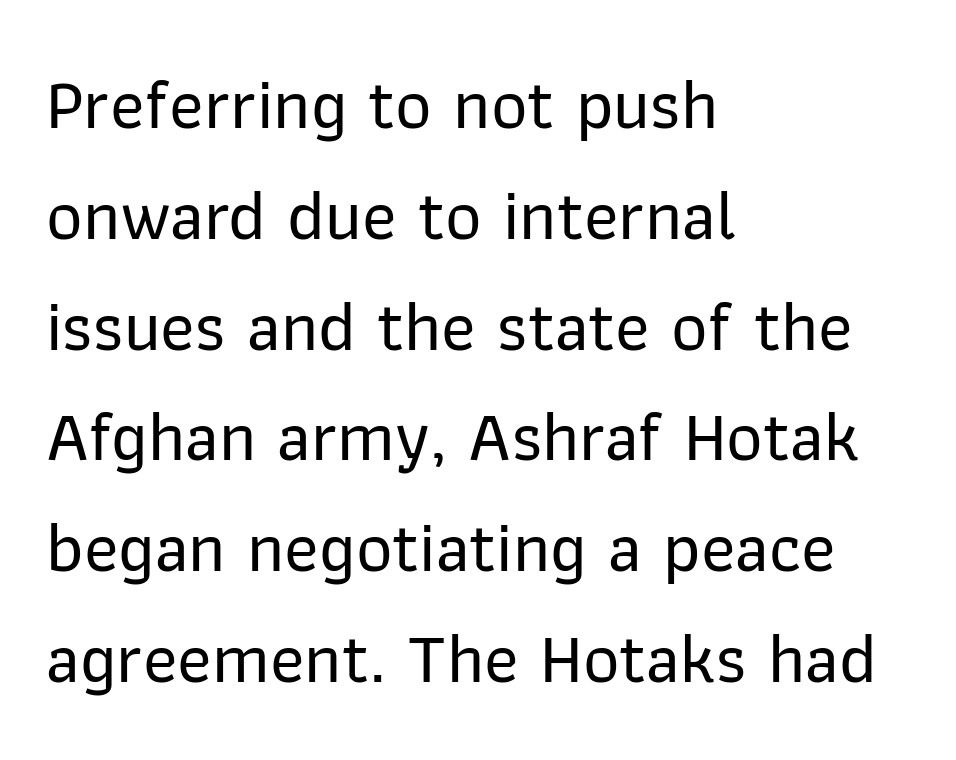
The image shows 71 px sans-serif type, upright; set left-aligned, normal line spacing (1.56x), normal letter spacing, not underlined; low stroke contrast and a medium x-height.
